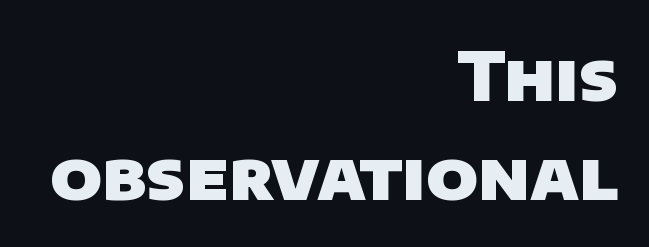
The face used here is a sans, in the tradition of grotesques and geometrics. Proportional: the letters do not fall into vertical columns. A student would call this right alignment; a typographer would say flush right, rag left. If you measured baseline to baseline, you'd find a middling distance. You could call the tracking neutral — neither tight nor loose.
